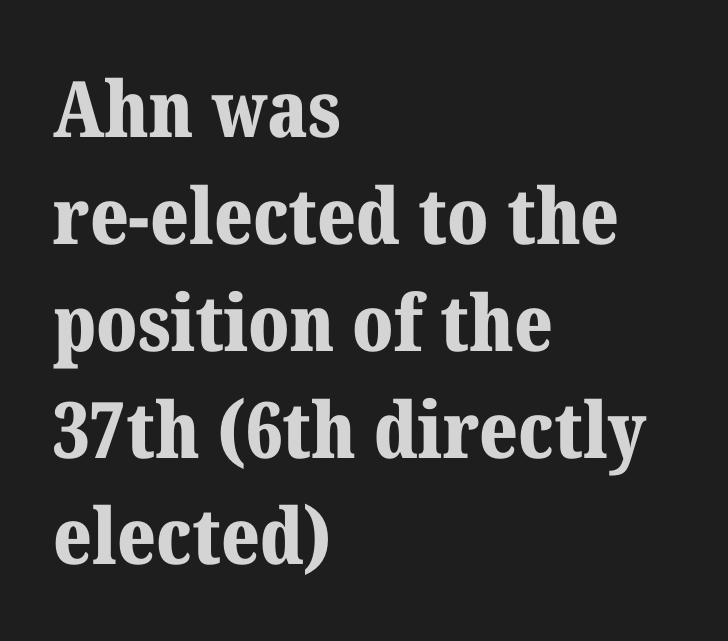
The image shows 78 px bold serif type, upright; set left-aligned, normal line spacing (1.37x), normal letter spacing, not underlined; medium stroke contrast and a medium x-height.
